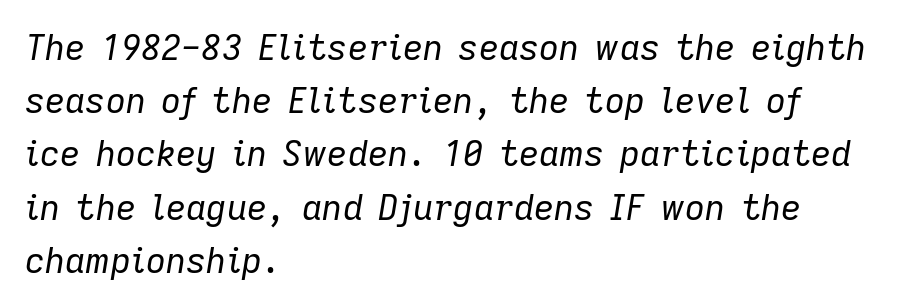
Q: Is the text bold? A: No.
Q: Is the text italic (slanted)? A: Yes, it leans right by about 9 degrees.
Q: Is the text underlined? A: No.
Q: How is the paragraph aligned? A: Left-aligned.
Q: Is the spacing between letters normal or unusually wide? A: Normal.
Q: Is the spacing between lines tight, normal or loose? A: Normal.
Q: Width (condensed, normal, or wide)? A: Normal.
Q: Stroke contrast? A: Low.
Q: x-height? A: Medium.
Q: Monospaced? A: No.
